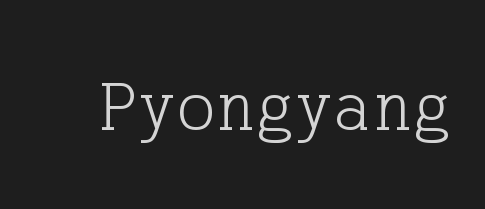
{"serif": "yes", "italic": "no", "bold": "no", "weight": "light", "width": "normal", "stroke_contrast": "low", "x_height": "medium", "underline": "no", "letter_spacing": "normal", "letter_spacing_em": 0.0, "glyph_px": 74}
